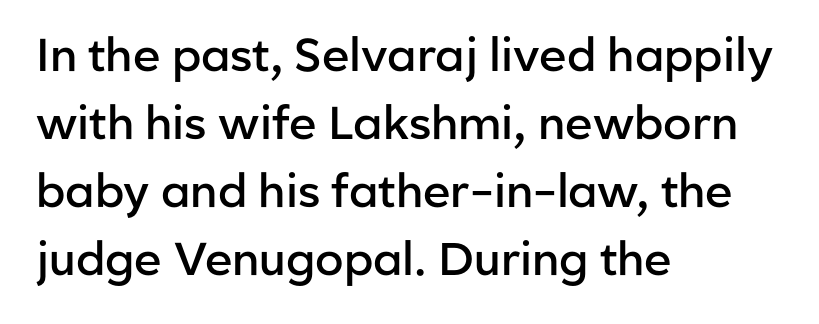
{"serif": "no", "italic": "no", "bold": "semi", "weight": "semibold", "width": "normal", "stroke_contrast": "low", "x_height": "medium", "monospaced": "no", "underline": "no", "align": "left", "line_spacing": "normal", "line_spacing_ratio": 1.48, "letter_spacing": "normal", "letter_spacing_em": 0.0, "glyph_px": 46}
